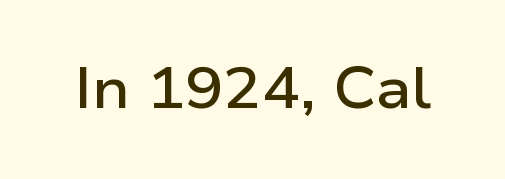
Spacing between characters is what you'd get straight out of the box. Bold? Not quite — semibold, heavier than regular but stopping short. The axis of the letterforms is exactly vertical. Regarding serifs, this sample does without them. Proportional: the letters do not fall into vertical columns.
